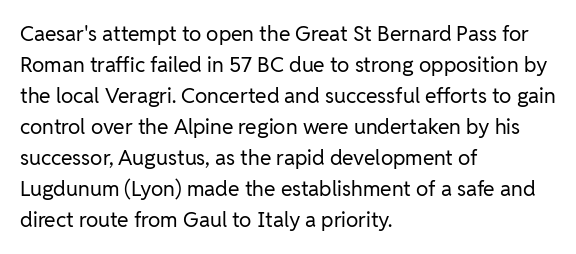
{"italic": "no", "bold": "no", "underline": "no", "align": "left", "line_spacing": "normal", "line_spacing_ratio": 1.48, "letter_spacing": "normal", "letter_spacing_em": 0.0, "glyph_px": 21}
